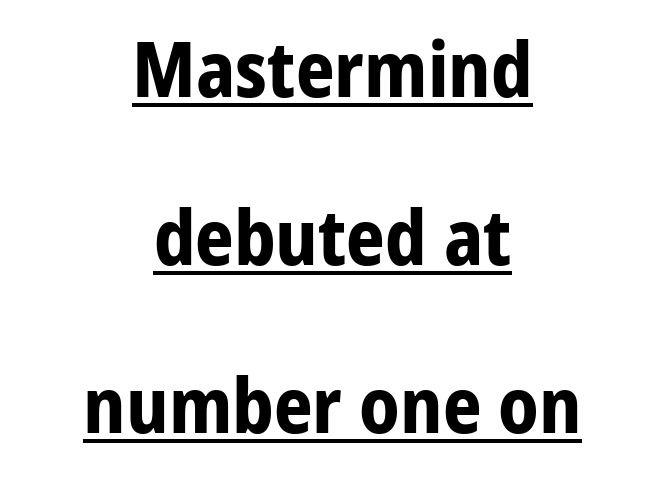
The passage shown is emphatically bold. If you measured baseline to baseline, you'd find a long distance. Short and long lines alike share a common midpoint. Ascenders rise straight up at ninety degrees.
